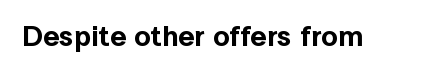
The image shows 29 px sans-serif type, upright; set normal letter spacing, not underlined; a medium x-height.
